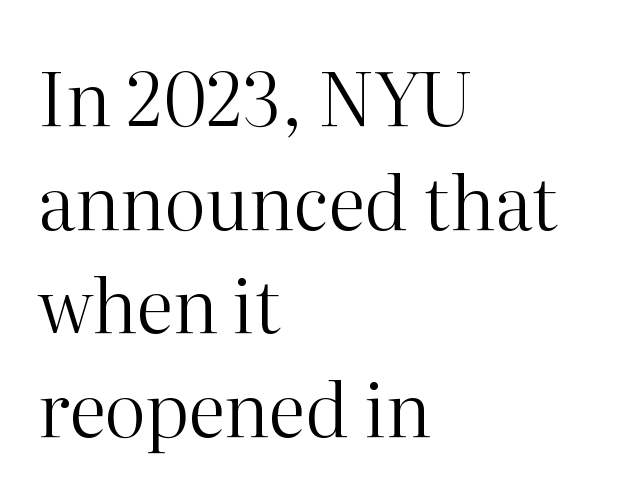
The image shows 74 px regular-weight serif type, upright; set left-aligned, normal line spacing (1.4x), normal letter spacing, not underlined; high stroke contrast and a medium x-height.
